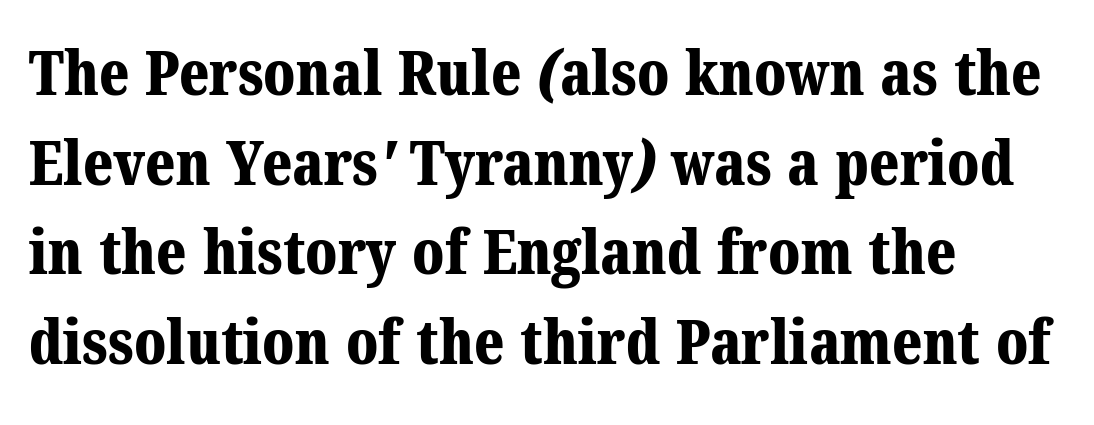
{"serif": "yes", "bold": "yes", "weight": "bold", "width": "normal", "stroke_contrast": "medium", "x_height": "medium", "monospaced": "no", "underline": "no", "align": "left", "line_spacing": "normal", "line_spacing_ratio": 1.47, "letter_spacing": "normal", "letter_spacing_em": 0.0, "glyph_px": 61}
